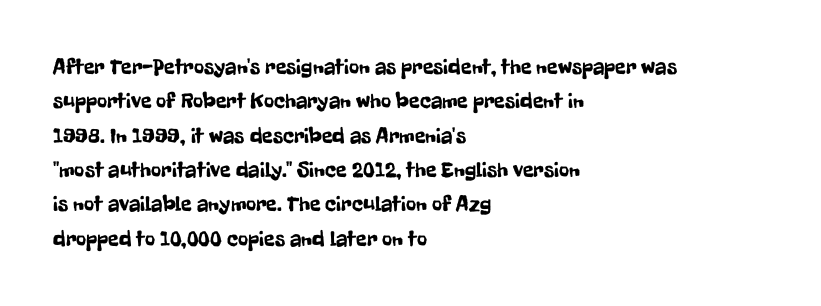
Teacher's note: observe the even left margin — that is flush-left alignment. The passage shown has conventional tracking throughout. It's the straight-up-and-down kind of type. The block of text has a typical density, with ordinary space between rows. The area under the type is left untouched.
